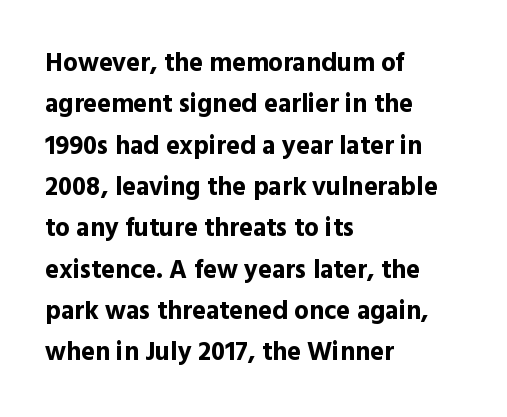
Descenders are the only things crossing below the line. Honestly, the row spacing looks completely unremarkable. The font is running at its bold setting. Inter-character spacing is left at the font's built-in metrics. Vertical strokes here are truly vertical.
